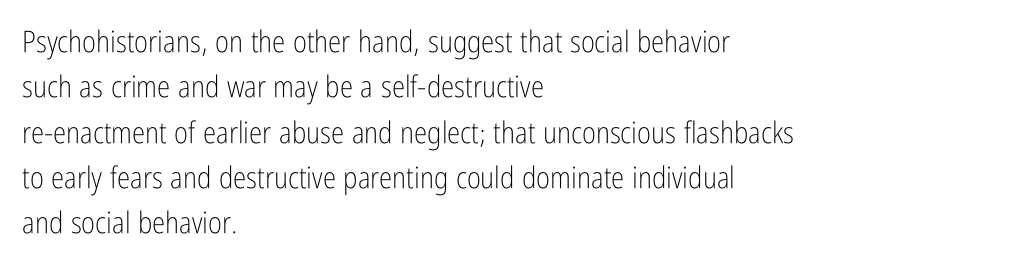
Does the copy run flush right? No — it runs flush left. A typesetter would call this proportional, since set widths differ per character. This rendering employs a face without finishing strokes, i.e., a sans-serif. The specimen omits any rule beneath the text block's lines.
